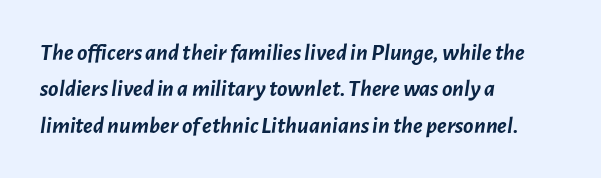
The image shows 24 px bold type, italic (leaning right); set left-aligned, normal line spacing (1.52x), normal letter spacing, not underlined.
